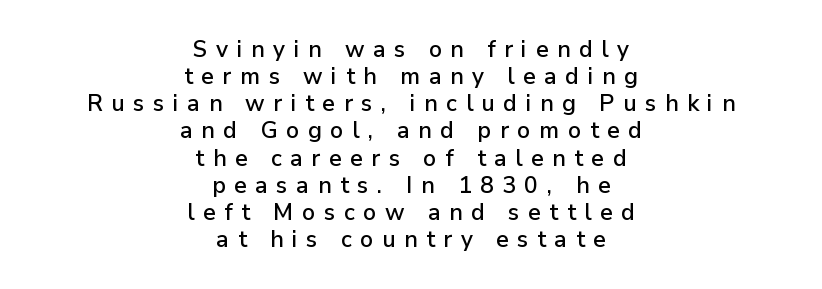
Tall strokes in this sample are plumb rather than angled. Just letters on the line, the space beneath them empty. The rendering inserts visible extra space after every character. Both edges are ragged and mirror each other, which tells us the setting is centered.
